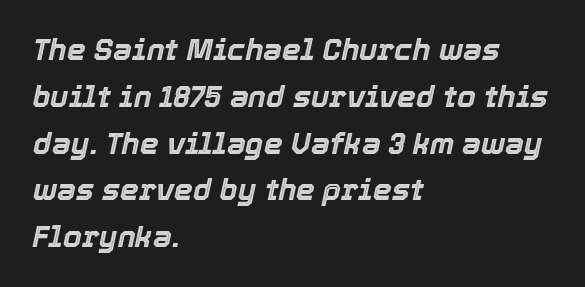
Interline gaps are of average width in this sample. This sample has the flowing, uneven cadence of proportional lettering. Has an underline been added? It has not. The face used here is rendered with its standard letterfit.
